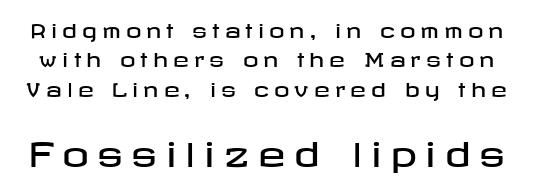
Q: Is the text italic (slanted)? A: No, it is upright.
Q: Is the typeface a serif or a sans-serif typeface? A: Sans-serif.
Q: Is the text underlined? A: No.
Q: Is the spacing between letters normal or unusually wide? A: Unusually wide.
Q: Is the spacing between lines tight, normal or loose? A: Normal.
Q: Which block of text is set in a larger size, the first (top) or the second (bottom)? A: The second (bottom) one.
Q: Width (condensed, normal, or wide)? A: Wide.
Q: Stroke contrast? A: Low.
Q: x-height? A: Medium.
